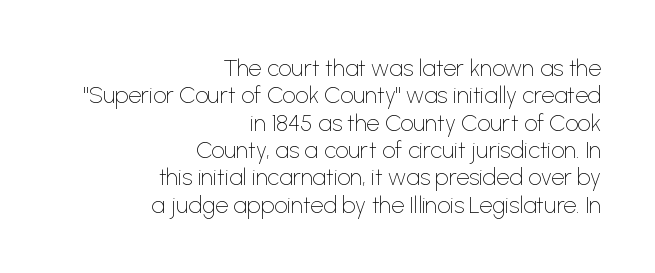
No letter is thick-stroked: the sample isn't bold. Does extra space separate the letters? No, they use regular spacing. Nope, not italic — everything's standing straight. The gap between lines stays unmarked. The lines in this sample share a right terminus and differ only in where they begin.
